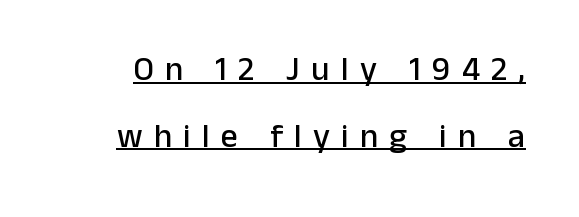
Q: Is the text italic (slanted)? A: No, it is upright.
Q: Is the typeface a serif or a sans-serif typeface? A: Sans-serif.
Q: Is the text underlined? A: Yes.
Q: Is the spacing between letters normal or unusually wide? A: Unusually wide.
Q: Is the spacing between lines tight, normal or loose? A: Loose.
Q: Width (condensed, normal, or wide)? A: Normal.
Q: Stroke contrast? A: Low.
Q: x-height? A: Medium.
Q: Monospaced? A: No.
